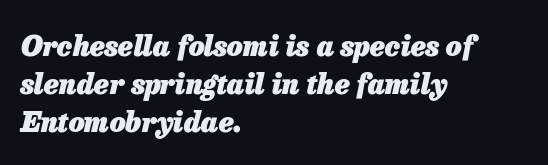
These lines are rendered in a variable-pitch font. Rendered with sloped, italic letterforms. Is the type bold? Yes — the strokes are clearly thick and heavy. All the whitespace from short lines collects on the right. Quick note: interline space is typical. Type without underlining.
